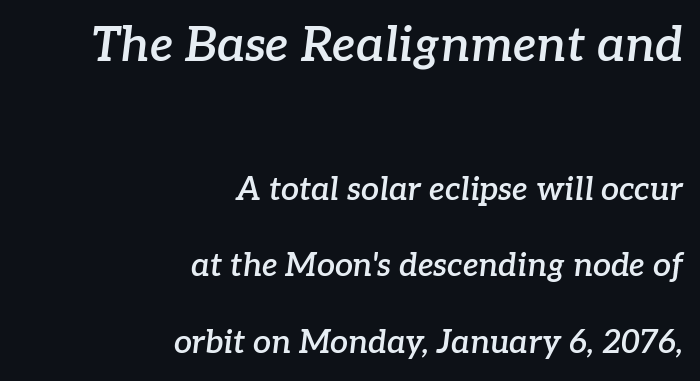
{"serif": "yes", "italic": "yes", "lean": "right", "slant_degrees": 7, "bold": "semi", "weight": "semibold", "width": "normal", "stroke_contrast": "low", "x_height": "medium", "monospaced": "no", "underline": "no", "align": "right", "line_spacing": "loose", "line_spacing_ratio": 2.4, "letter_spacing": "normal", "letter_spacing_em": 0.0, "larger_block": "first", "size_ratio": 1.5, "glyph_px": 48}
